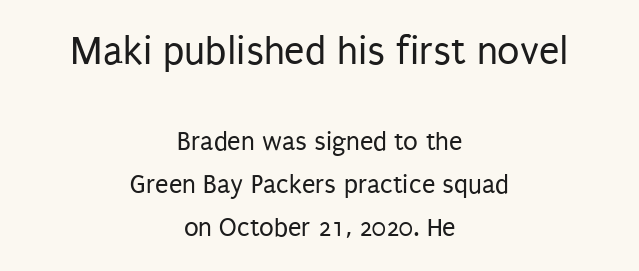
Q: Is the text bold? A: No.
Q: Is the text italic (slanted)? A: No, it is upright.
Q: Is the typeface a serif or a sans-serif typeface? A: Sans-serif.
Q: Is the text underlined? A: No.
Q: How is the paragraph aligned? A: Centered.
Q: Is the spacing between letters normal or unusually wide? A: Normal.
Q: Is the spacing between lines tight, normal or loose? A: Normal.
Q: Which block of text is set in a larger size, the first (top) or the second (bottom)? A: The first (top) one.
Q: Width (condensed, normal, or wide)? A: Condensed.
Q: Stroke contrast? A: Low.
Q: x-height? A: Large.
Q: Monospaced? A: No.
